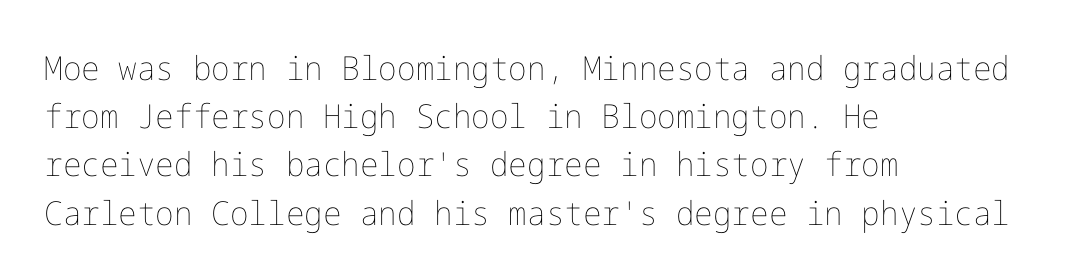
Q: Is the text bold? A: No.
Q: Is the text italic (slanted)? A: No, it is upright.
Q: Is the text underlined? A: No.
Q: How is the paragraph aligned? A: Left-aligned.
Q: Is the spacing between letters normal or unusually wide? A: Normal.
Q: Is the spacing between lines tight, normal or loose? A: Normal.
Q: Width (condensed, normal, or wide)? A: Normal.
Q: Stroke contrast? A: Low.
Q: x-height? A: Medium.
